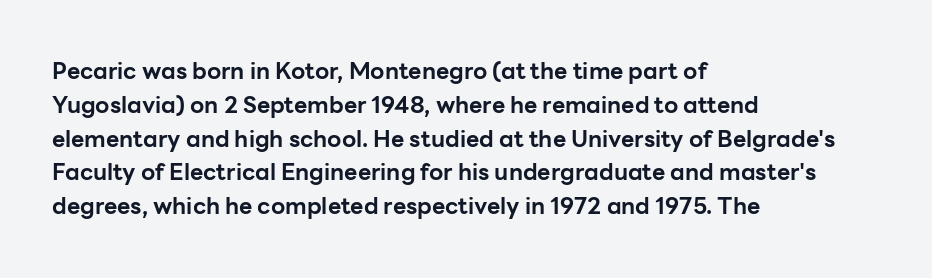
{"italic": "no", "bold": "yes", "underline": "no", "align": "left", "line_spacing": "normal", "line_spacing_ratio": 1.47, "letter_spacing": "normal", "letter_spacing_em": 0.0, "glyph_px": 23}
